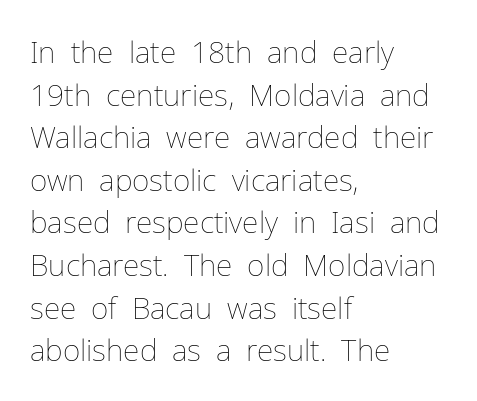
{"italic": "no", "bold": "no", "weight": "thin", "width": "normal", "stroke_contrast": "low", "x_height": "medium", "monospaced": "no", "underline": "no", "align": "left", "line_spacing": "normal", "line_spacing_ratio": 1.42, "letter_spacing": "normal", "letter_spacing_em": 0.0, "glyph_px": 30}
